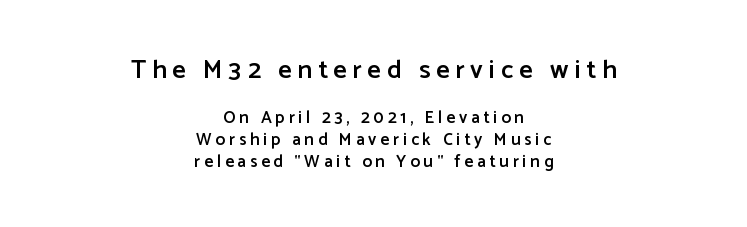
Q: Is the text bold? A: Semi-bold.
Q: Is the text italic (slanted)? A: No, it is upright.
Q: Is the text underlined? A: No.
Q: How is the paragraph aligned? A: Centered.
Q: Is the spacing between letters normal or unusually wide? A: Unusually wide.
Q: Is the spacing between lines tight, normal or loose? A: Normal.
Q: Which block of text is set in a larger size, the first (top) or the second (bottom)? A: The first (top) one.
